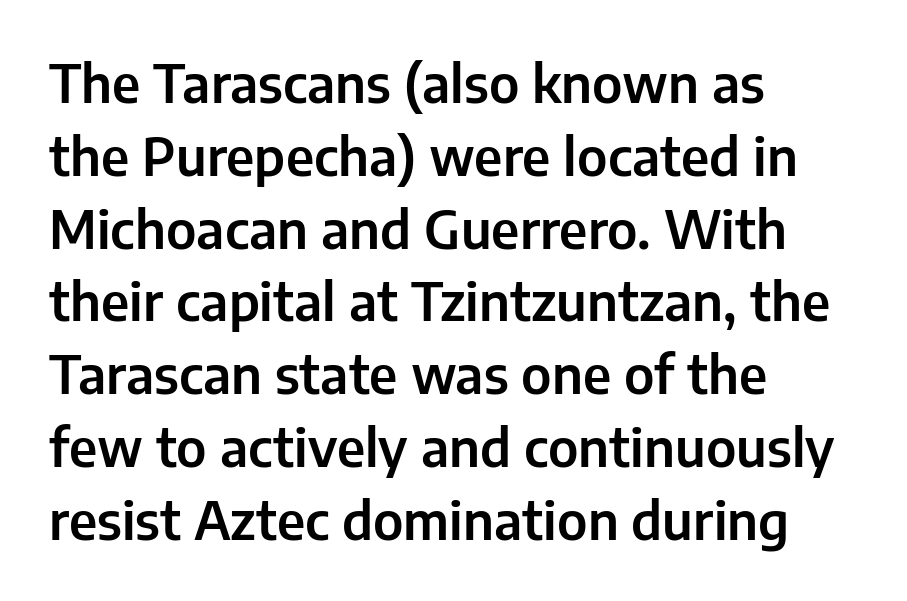
{"serif": "no", "italic": "no", "width": "normal", "stroke_contrast": "low", "x_height": "medium", "monospaced": "no", "underline": "no", "align": "left", "line_spacing": "normal", "line_spacing_ratio": 1.4, "letter_spacing": "normal", "letter_spacing_em": 0.0, "glyph_px": 52}
